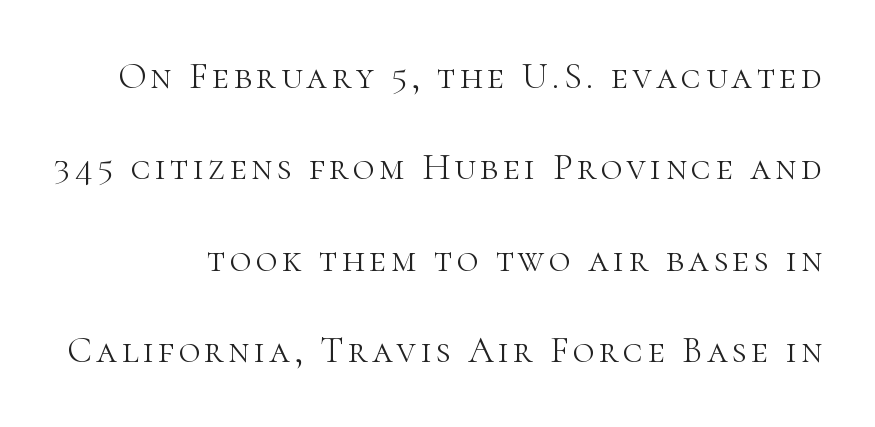
Is this a heavy cut? Hardly; it is regular or lighter. Here the designer chose a conventional face with non-uniform glyph widths. In terms of posture, this sample is upright. The foot of each line stays bare and open.
